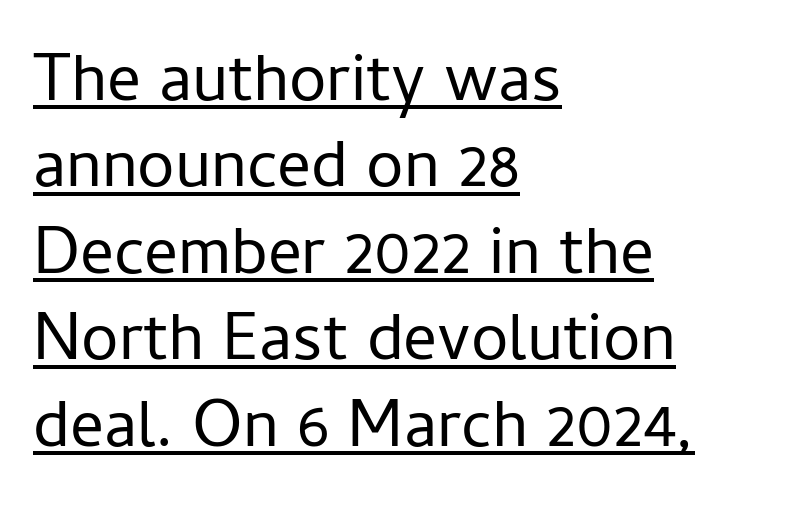
Q: Is the text bold? A: No.
Q: Is the text italic (slanted)? A: No, it is upright.
Q: Is the typeface a serif or a sans-serif typeface? A: Sans-serif.
Q: Is the text underlined? A: Yes.
Q: How is the paragraph aligned? A: Left-aligned.
Q: Is the spacing between letters normal or unusually wide? A: Normal.
Q: Is the spacing between lines tight, normal or loose? A: Normal.
Q: Width (condensed, normal, or wide)? A: Normal.
Q: Stroke contrast? A: Low.
Q: x-height? A: Medium.
Q: Monospaced? A: No.
